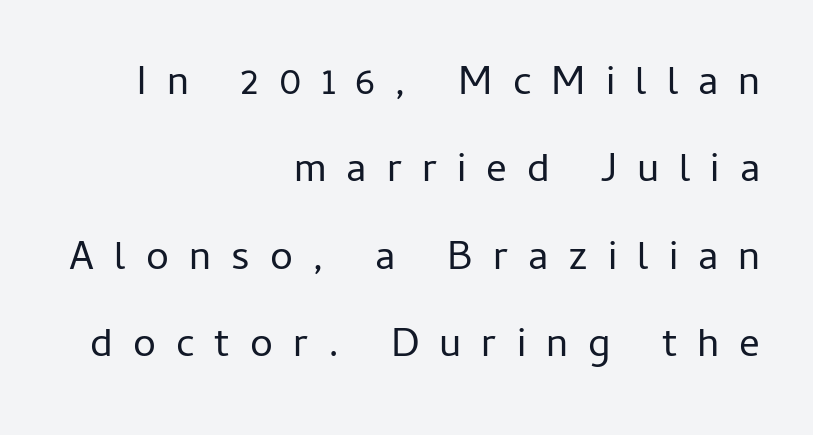
Q: Is the text bold? A: No.
Q: Is the text italic (slanted)? A: No, it is upright.
Q: Is the typeface a serif or a sans-serif typeface? A: Sans-serif.
Q: Is the text underlined? A: No.
Q: How is the paragraph aligned? A: Right-aligned.
Q: Is the spacing between letters normal or unusually wide? A: Unusually wide.
Q: Is the spacing between lines tight, normal or loose? A: Loose.
Q: Width (condensed, normal, or wide)? A: Normal.
Q: Stroke contrast? A: Low.
Q: x-height? A: Medium.
Q: Monospaced? A: No.
